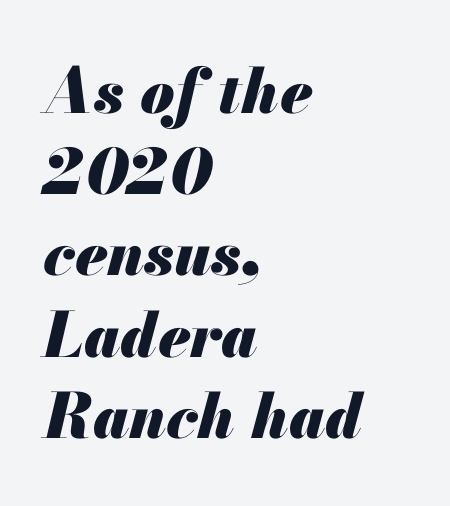
This rendering leaves character spacing at its baseline value. Rendered with sloped, italic letterforms. This sample has the flowing, uneven cadence of proportional lettering. Notice how thick the strokes are: this is what a full bold looks like.
